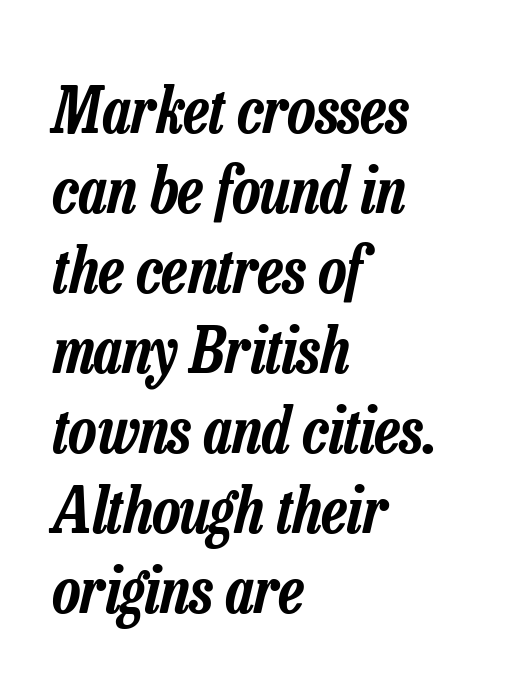
{"italic": "yes", "lean": "right", "slant_degrees": 13, "width": "condensed", "stroke_contrast": "low", "x_height": "medium", "monospaced": "no", "underline": "no", "align": "left", "line_spacing": "normal", "line_spacing_ratio": 1.25, "letter_spacing": "normal", "letter_spacing_em": 0.0, "glyph_px": 64}
